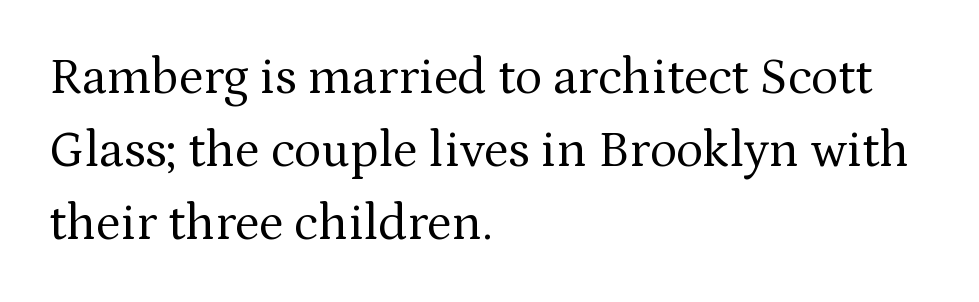
The image shows 51 px regular-weight serif type, upright; set left-aligned, normal line spacing (1.43x), normal letter spacing, not underlined; medium stroke contrast and a medium x-height.
